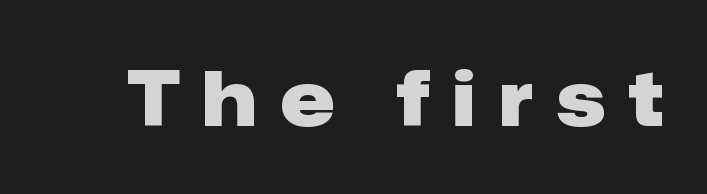
The image shows 76 px heavy sans-serif type, upright; set unusually wide letter spacing (+0.31 em), not underlined; low stroke contrast and a medium x-height.
